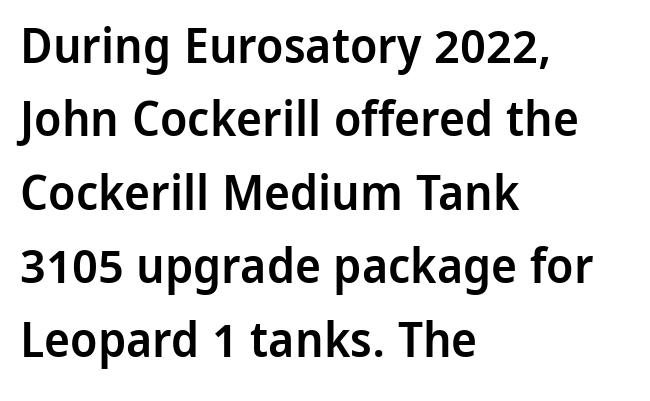
The image shows 49 px semibold sans-serif type, upright; set left-aligned, normal line spacing (1.5x), normal letter spacing, not underlined; low stroke contrast and a medium x-height.
